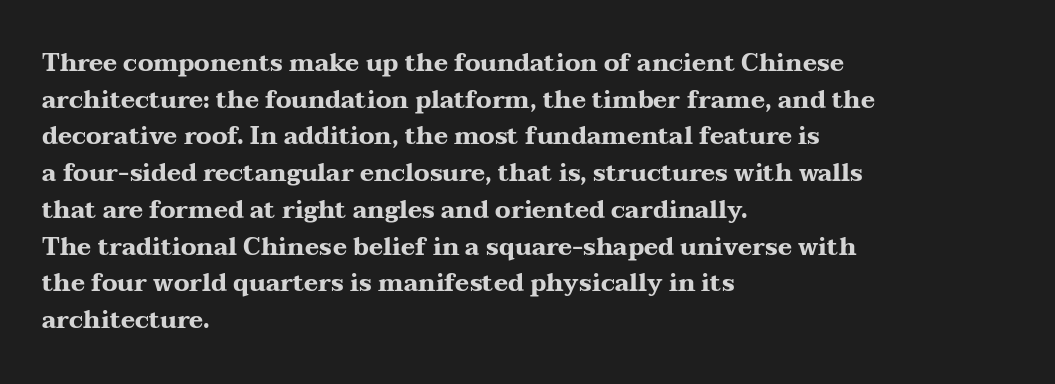
Q: Is the text bold? A: Yes.
Q: Is the text italic (slanted)? A: No, it is upright.
Q: Is the text underlined? A: No.
Q: How is the paragraph aligned? A: Left-aligned.
Q: Is the spacing between letters normal or unusually wide? A: Normal.
Q: Is the spacing between lines tight, normal or loose? A: Normal.
